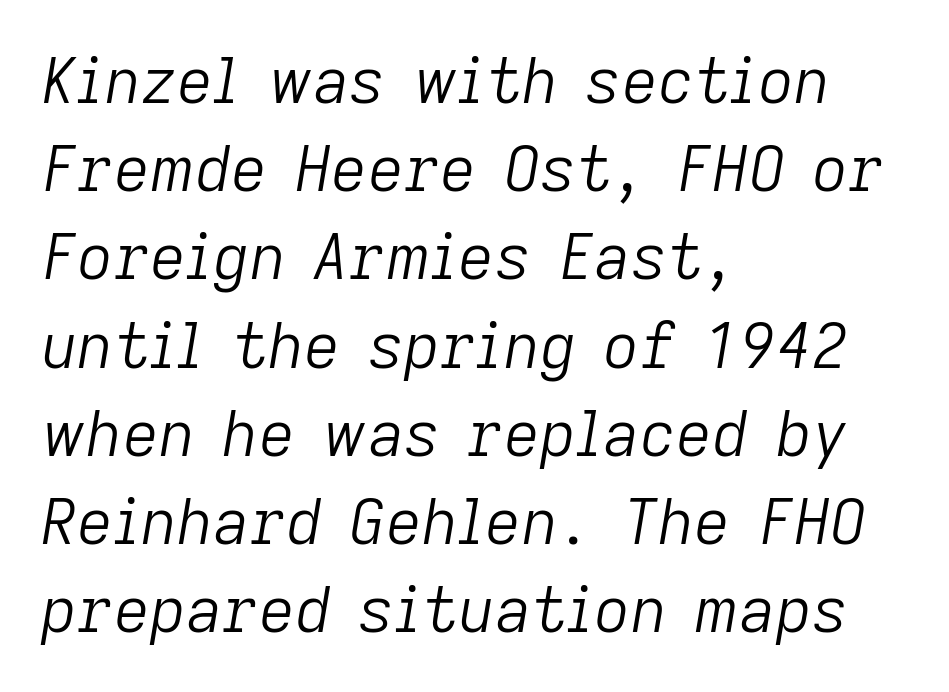
{"italic": "yes", "lean": "right", "slant_degrees": 9, "bold": "no", "weight": "light", "width": "normal", "stroke_contrast": "low", "x_height": "medium", "monospaced": "no", "underline": "no", "align": "left", "line_spacing": "normal", "line_spacing_ratio": 1.4, "letter_spacing": "normal", "letter_spacing_em": 0.0, "glyph_px": 63}
